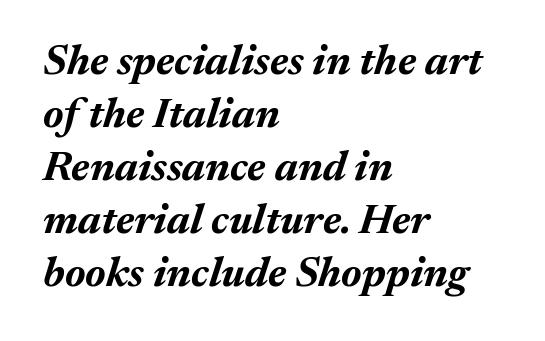
Q: Is the text bold? A: Yes.
Q: Is the text italic (slanted)? A: Yes, it leans right by about 17 degrees.
Q: Is the text underlined? A: No.
Q: How is the paragraph aligned? A: Left-aligned.
Q: Is the spacing between letters normal or unusually wide? A: Normal.
Q: Is the spacing between lines tight, normal or loose? A: Normal.
Q: Width (condensed, normal, or wide)? A: Normal.
Q: Stroke contrast? A: Medium.
Q: x-height? A: Medium.
Q: Monospaced? A: No.
